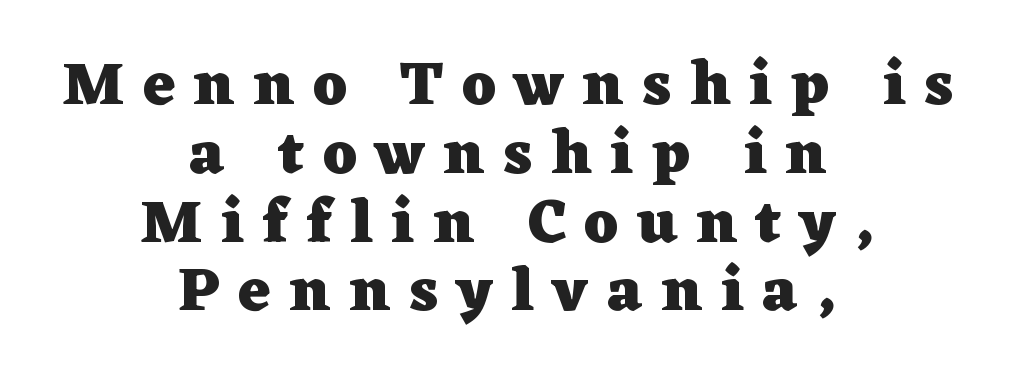
The image shows 62 px heavy, wide serif type, upright; set centered, tight line spacing (1.11x), unusually wide letter spacing (+0.3 em), not underlined; low stroke contrast and a medium x-height.
